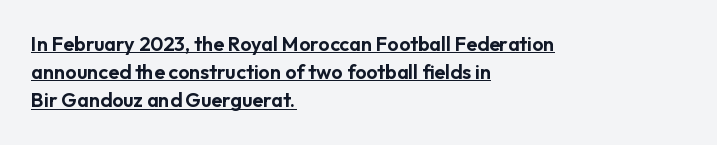
{"italic": "no", "underline": "yes", "align": "left", "line_spacing": "normal", "line_spacing_ratio": 1.41, "letter_spacing": "normal", "letter_spacing_em": 0.0, "glyph_px": 20}
